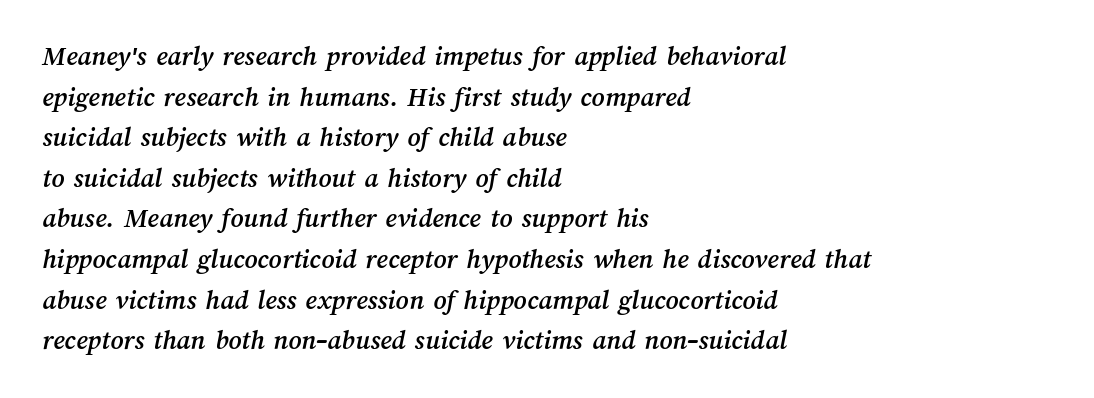
Q: Is the text underlined? A: No.
Q: How is the paragraph aligned? A: Left-aligned.
Q: Is the spacing between letters normal or unusually wide? A: Normal.
Q: Is the spacing between lines tight, normal or loose? A: Normal.
Q: Width (condensed, normal, or wide)? A: Normal.
Q: Stroke contrast? A: Medium.
Q: x-height? A: Medium.
Q: Monospaced? A: No.
